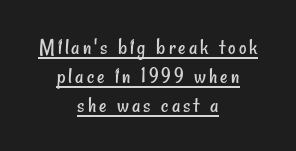
Underlining? Definitely there. A student would call this center alignment; a typographer would say set centered. How would I describe the line gaps? Plain and ordinary. On a weight scale, this lands at 450 or below.
